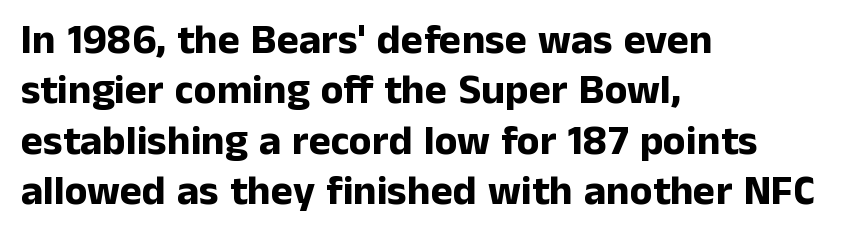
Do the letters lean? They stand straight. Which margin do the lines hug? The left one — the right edge is uneven. The glyphs in this specimen are sans serif. This sample has the flowing, uneven cadence of proportional lettering.
